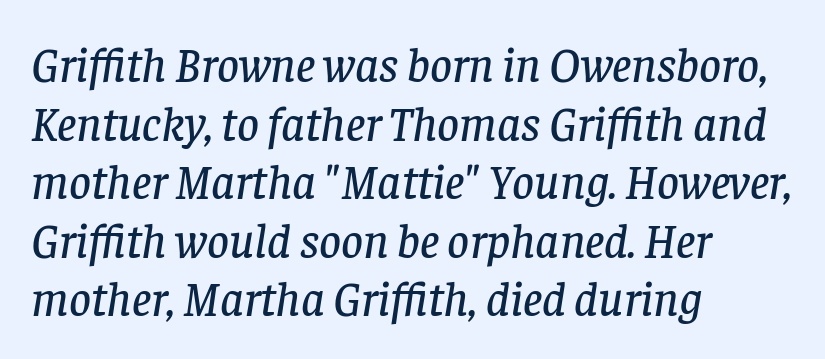
The image shows 48 px serif type, italic (leaning right); set left-aligned, line spacing 1.22x, normal letter spacing, not underlined; low stroke contrast and a large x-height.
